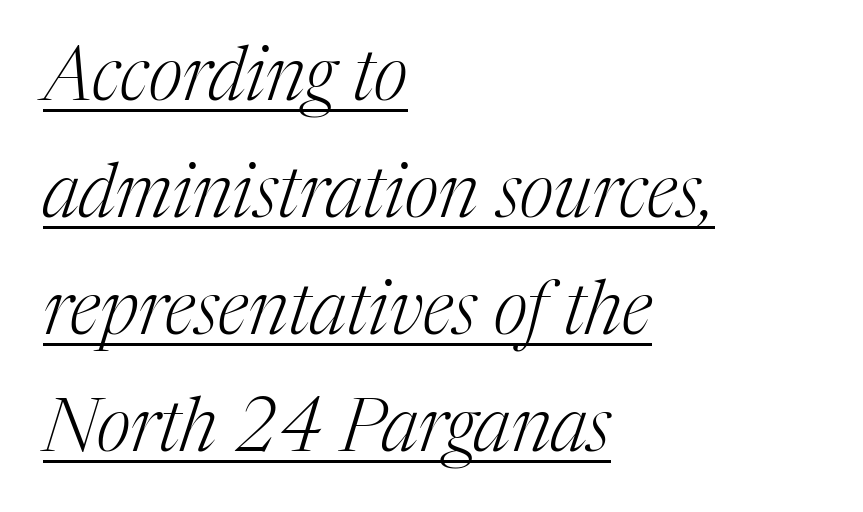
{"serif": "yes", "italic": "yes", "lean": "right", "slant_degrees": 17, "bold": "no", "weight": "light", "width": "normal", "stroke_contrast": "medium", "x_height": "medium", "monospaced": "no", "underline": "yes", "align": "left", "line_spacing": "normal", "line_spacing_ratio": 1.58, "letter_spacing": "normal", "letter_spacing_em": 0.0, "glyph_px": 74}
